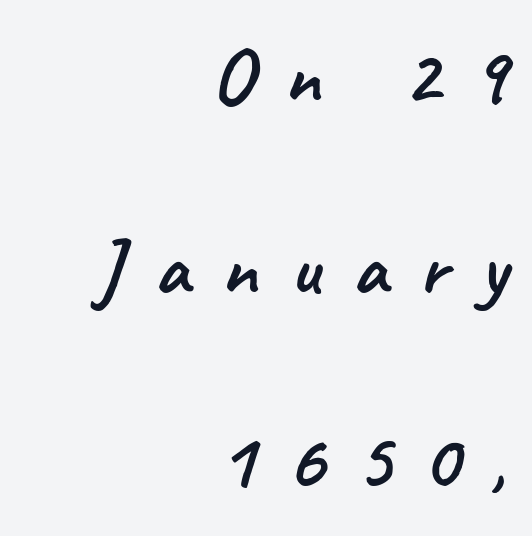
Q: Is the typeface a serif or a sans-serif typeface? A: Sans-serif.
Q: Is the text underlined? A: No.
Q: How is the paragraph aligned? A: Right-aligned.
Q: Is the spacing between letters normal or unusually wide? A: Unusually wide.
Q: Is the spacing between lines tight, normal or loose? A: Loose.
Q: Width (condensed, normal, or wide)? A: Normal.
Q: Stroke contrast? A: Low.
Q: x-height? A: Small.
Q: Monospaced? A: No.
